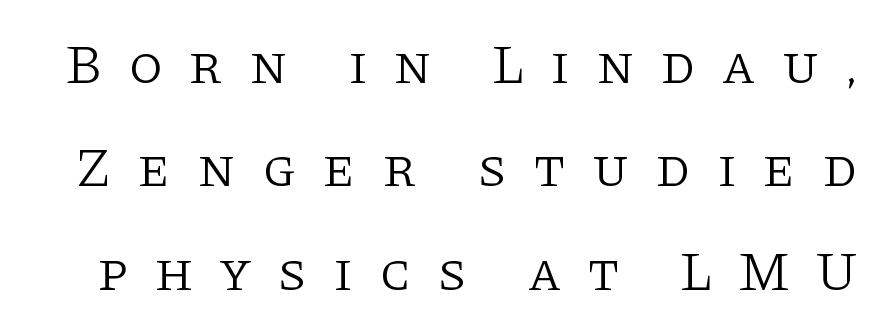
The letterforms stand isolated, each surrounded by extra space. Heaviness? Minimal to ordinary, like unemphasized prose. This sample has the flowing, uneven cadence of proportional lettering. The foot of each line stays bare and open. Every stem runs plumb, perpendicular to the baseline. The designer went with a serif here, giving each stem small feet.
